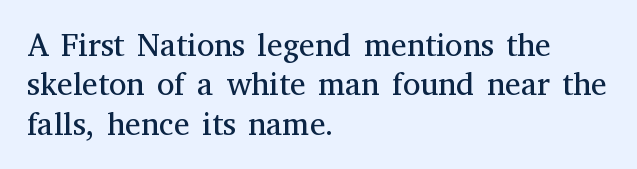
Q: Is the text bold? A: No.
Q: Is the text italic (slanted)? A: No, it is upright.
Q: Is the typeface a serif or a sans-serif typeface? A: Serif.
Q: Is the text underlined? A: No.
Q: How is the paragraph aligned? A: Left-aligned.
Q: Is the spacing between letters normal or unusually wide? A: Normal.
Q: Width (condensed, normal, or wide)? A: Normal.
Q: Stroke contrast? A: Medium.
Q: x-height? A: Medium.
Q: Monospaced? A: No.
